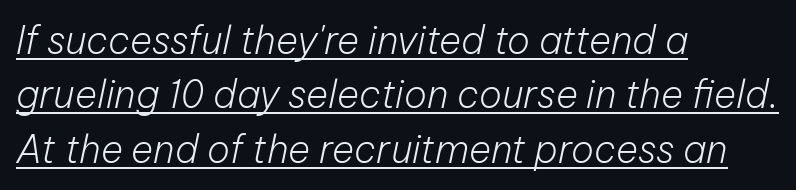
Q: Is the text bold? A: No.
Q: Is the text italic (slanted)? A: Yes, it leans right by about 12 degrees.
Q: Is the text underlined? A: Yes.
Q: How is the paragraph aligned? A: Left-aligned.
Q: Is the spacing between letters normal or unusually wide? A: Normal.
Q: Is the spacing between lines tight, normal or loose? A: Normal.
Q: Width (condensed, normal, or wide)? A: Normal.
Q: Stroke contrast? A: Low.
Q: x-height? A: Medium.
Q: Monospaced? A: No.
